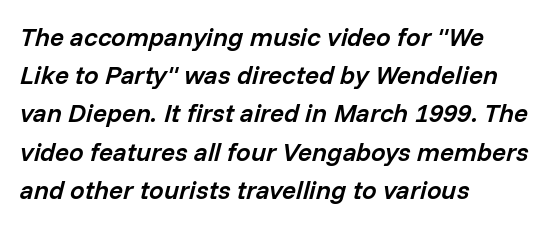
The image shows 26 px text type, italic (leaning right); set left-aligned, normal line spacing (1.47x), normal letter spacing, not underlined.
